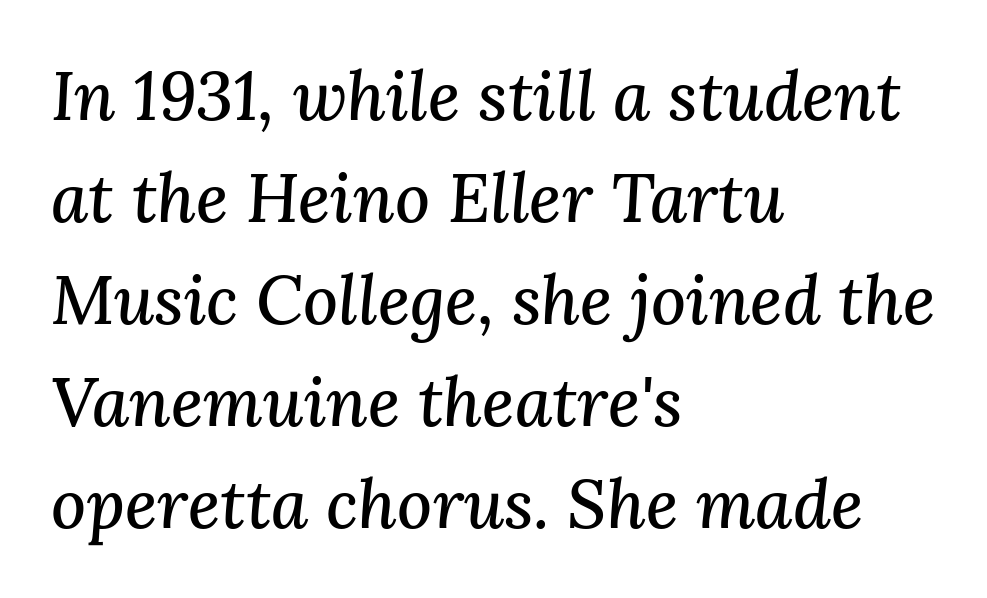
Q: Is the text italic (slanted)? A: Yes, it leans right by about 3 degrees.
Q: Is the typeface a serif or a sans-serif typeface? A: Serif.
Q: Is the text underlined? A: No.
Q: How is the paragraph aligned? A: Left-aligned.
Q: Is the spacing between letters normal or unusually wide? A: Normal.
Q: Is the spacing between lines tight, normal or loose? A: Normal.
Q: Width (condensed, normal, or wide)? A: Normal.
Q: Stroke contrast? A: Medium.
Q: x-height? A: Medium.
Q: Monospaced? A: No.
